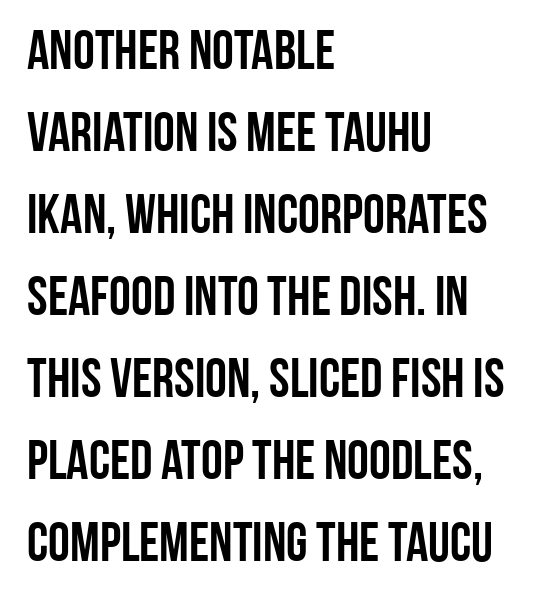
The image shows 55 px condensed sans-serif type, upright; set left-aligned, normal line spacing (1.49x), normal letter spacing, not underlined; low stroke contrast and a large x-height.
